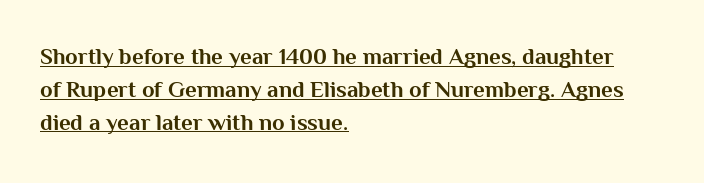
The horizontal fit of the characters is conventional and even. The lettering holds an erect, upright posture throughout. Is there an underline? Yes — a line sits under the letters. Leading matches the norm, producing a regular column.
